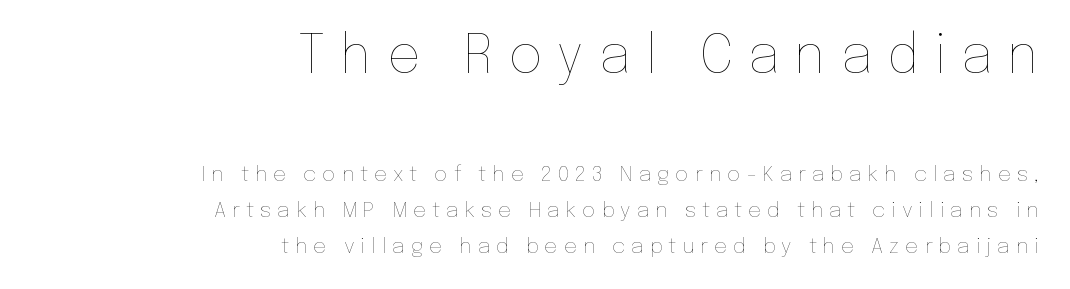
Q: Is the text bold? A: No.
Q: Is the text italic (slanted)? A: No, it is upright.
Q: Is the text underlined? A: No.
Q: How is the paragraph aligned? A: Right-aligned.
Q: Is the spacing between letters normal or unusually wide? A: Unusually wide.
Q: Which block of text is set in a larger size, the first (top) or the second (bottom)? A: The first (top) one.
Q: Width (condensed, normal, or wide)? A: Normal.
Q: Stroke contrast? A: Low.
Q: x-height? A: Medium.
Q: Monospaced? A: No.
